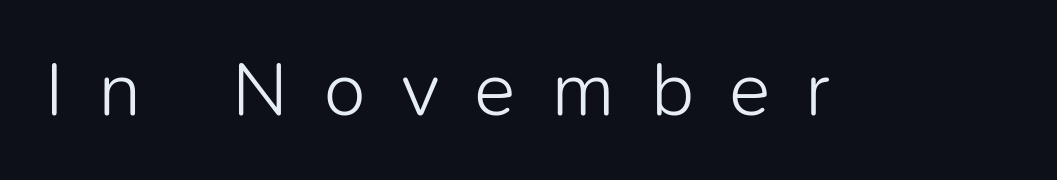
Q: Is the text bold? A: No.
Q: Is the text italic (slanted)? A: No, it is upright.
Q: Is the typeface a serif or a sans-serif typeface? A: Sans-serif.
Q: Is the text underlined? A: No.
Q: Is the spacing between letters normal or unusually wide? A: Unusually wide.
Q: Width (condensed, normal, or wide)? A: Normal.
Q: Stroke contrast? A: Low.
Q: x-height? A: Medium.
Q: Monospaced? A: No.
